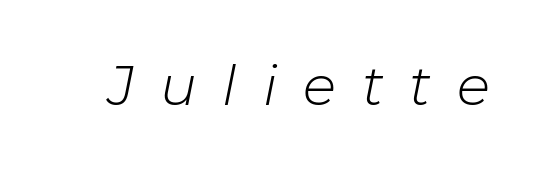
Underlining? Definitely not there. Notice how the stems are inclined rather than vertical — that's the hallmark of italics. This sample has the flowing, uneven cadence of proportional lettering. A light-to-regular cut is what we see here. What stands out about the letter spacing? Its width — letters are far apart.
